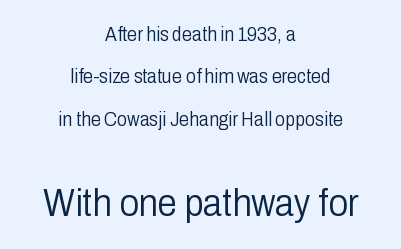
Q: Is the text bold? A: No.
Q: Is the text italic (slanted)? A: No, it is upright.
Q: Is the typeface a serif or a sans-serif typeface? A: Sans-serif.
Q: Is the text underlined? A: No.
Q: How is the paragraph aligned? A: Centered.
Q: Is the spacing between letters normal or unusually wide? A: Normal.
Q: Is the spacing between lines tight, normal or loose? A: Loose.
Q: Which block of text is set in a larger size, the first (top) or the second (bottom)? A: The second (bottom) one.
Q: Width (condensed, normal, or wide)? A: Condensed.
Q: Stroke contrast? A: Low.
Q: x-height? A: Medium.
Q: Monospaced? A: No.
